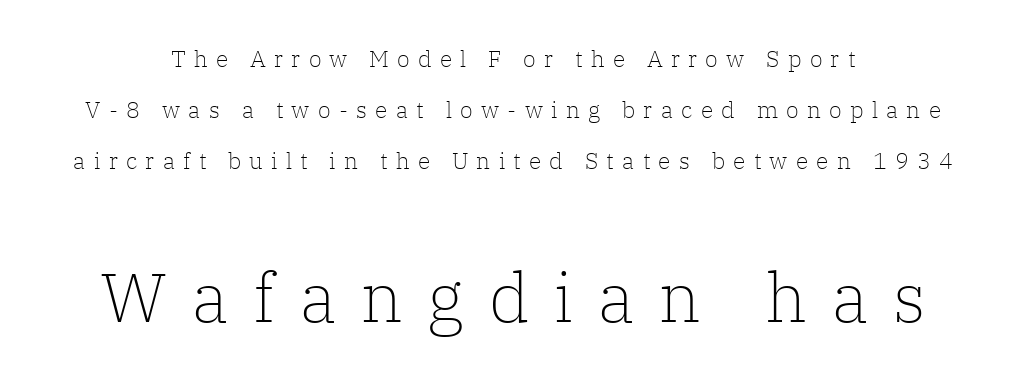
Q: Is the text bold? A: No.
Q: Is the text italic (slanted)? A: No, it is upright.
Q: Is the typeface a serif or a sans-serif typeface? A: Serif.
Q: Is the text underlined? A: No.
Q: How is the paragraph aligned? A: Centered.
Q: Is the spacing between letters normal or unusually wide? A: Unusually wide.
Q: Is the spacing between lines tight, normal or loose? A: Loose.
Q: Which block of text is set in a larger size, the first (top) or the second (bottom)? A: The second (bottom) one.
Q: Width (condensed, normal, or wide)? A: Normal.
Q: Stroke contrast? A: Low.
Q: x-height? A: Medium.
Q: Monospaced? A: No.
